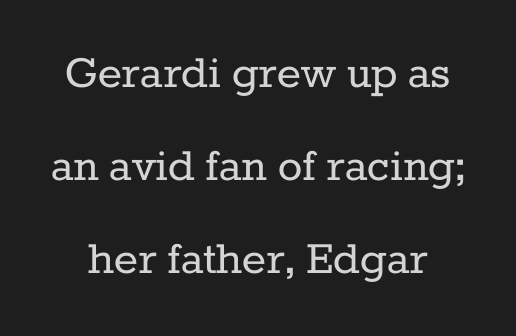
The image shows 51 px regular-weight serif type, upright; set line spacing 1.82x, normal letter spacing, not underlined; low stroke contrast and a medium x-height.
